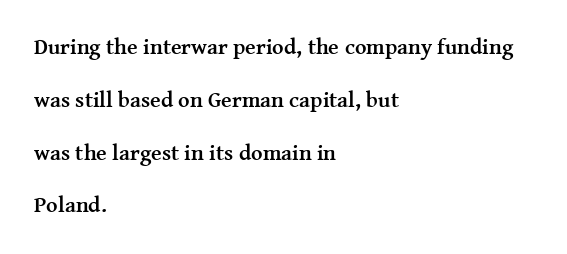
Q: Is the text bold? A: Yes.
Q: Is the text italic (slanted)? A: No, it is upright.
Q: Is the text underlined? A: No.
Q: How is the paragraph aligned? A: Left-aligned.
Q: Is the spacing between letters normal or unusually wide? A: Normal.
Q: Is the spacing between lines tight, normal or loose? A: Loose.
